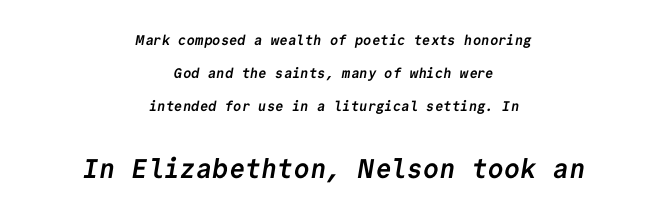
The image shows 27 px bold type; set centered, loose line spacing (2.36x), normal letter spacing, not underlined; the second (bottom) block is 1.93x larger.
